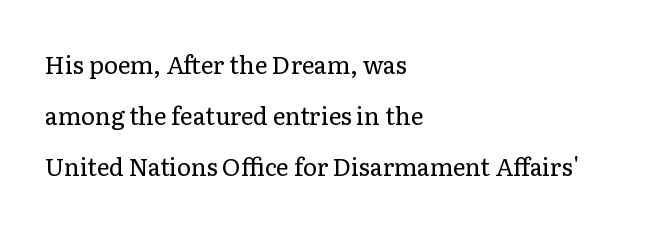
Q: Is the text bold? A: No.
Q: Is the text italic (slanted)? A: No, it is upright.
Q: Is the text underlined? A: No.
Q: How is the paragraph aligned? A: Left-aligned.
Q: Is the spacing between letters normal or unusually wide? A: Normal.
Q: Is the spacing between lines tight, normal or loose? A: Loose.
